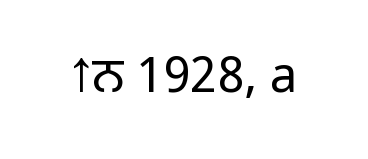
Ink coverage per letter is moderate at most. The glyphs are unaccompanied by any horizontal stroke below them. This is the regular roman posture of the typeface. Letter spacing: default.
